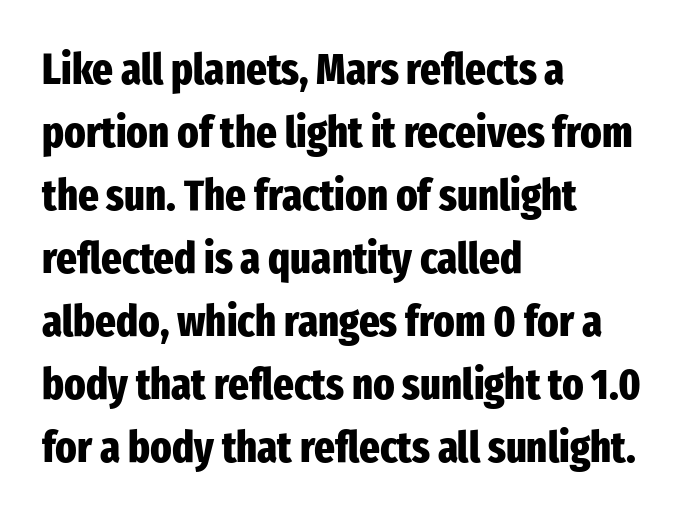
Q: Is the text bold? A: Yes.
Q: Is the text italic (slanted)? A: No, it is upright.
Q: Is the typeface a serif or a sans-serif typeface? A: Sans-serif.
Q: Is the text underlined? A: No.
Q: How is the paragraph aligned? A: Left-aligned.
Q: Is the spacing between letters normal or unusually wide? A: Normal.
Q: Is the spacing between lines tight, normal or loose? A: Normal.
Q: Width (condensed, normal, or wide)? A: Condensed.
Q: Stroke contrast? A: Low.
Q: x-height? A: Medium.
Q: Monospaced? A: No.
